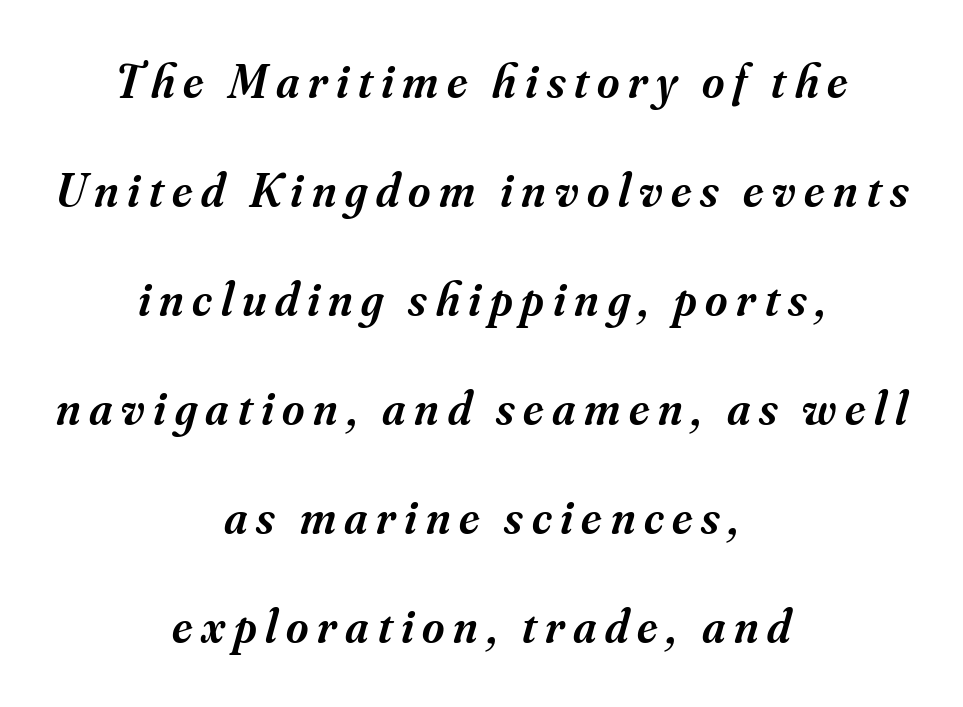
Q: Is the text bold? A: Semi-bold.
Q: Is the text italic (slanted)? A: Yes, it leans right by about 16 degrees.
Q: Is the typeface a serif or a sans-serif typeface? A: Serif.
Q: Is the text underlined? A: No.
Q: How is the paragraph aligned? A: Centered.
Q: Is the spacing between lines tight, normal or loose? A: Loose.
Q: Width (condensed, normal, or wide)? A: Normal.
Q: Stroke contrast? A: Medium.
Q: x-height? A: Small.
Q: Monospaced? A: No.
